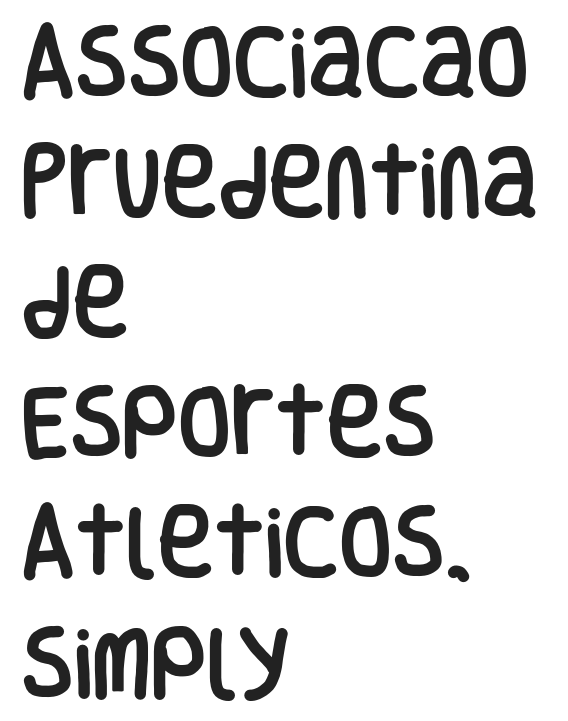
The image shows 77 px condensed sans-serif type, upright; set left-aligned, normal line spacing (1.56x), normal letter spacing, not underlined; low stroke contrast and a large x-height.
